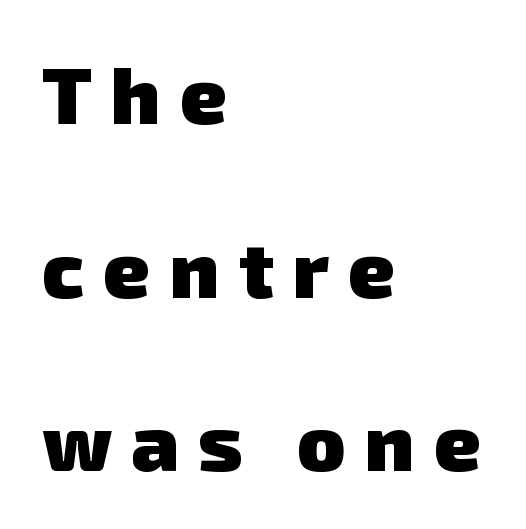
Q: Is the text bold? A: Yes.
Q: Is the typeface a serif or a sans-serif typeface? A: Sans-serif.
Q: Is the text underlined? A: No.
Q: How is the paragraph aligned? A: Left-aligned.
Q: Is the spacing between letters normal or unusually wide? A: Unusually wide.
Q: Is the spacing between lines tight, normal or loose? A: Loose.
Q: Width (condensed, normal, or wide)? A: Normal.
Q: Stroke contrast? A: Low.
Q: x-height? A: Medium.
Q: Monospaced? A: No.
